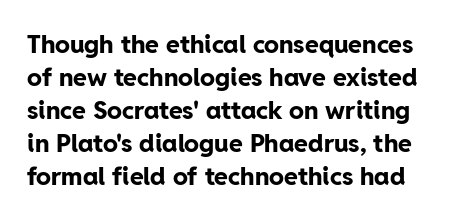
Line spacing here is normal. Posture: vertical. The letters are bold, with thick, heavy strokes. Tracking here is standard; glyphs follow each other at the usual distance. A clean baseline with only descenders dipping below it.
